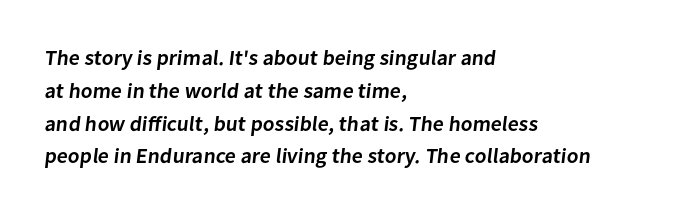
Q: Is the text bold? A: Semi-bold.
Q: Is the text underlined? A: No.
Q: How is the paragraph aligned? A: Left-aligned.
Q: Is the spacing between letters normal or unusually wide? A: Normal.
Q: Is the spacing between lines tight, normal or loose? A: Normal.
